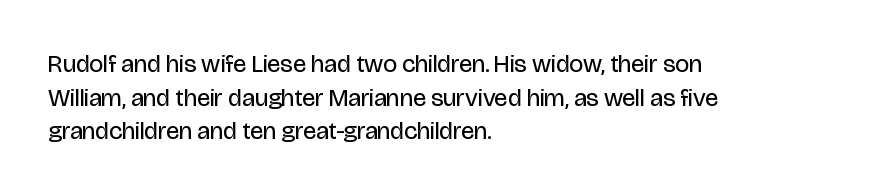
{"italic": "no", "bold": "no", "underline": "no", "align": "left", "line_spacing": "normal", "line_spacing_ratio": 1.35, "letter_spacing": "normal", "letter_spacing_em": 0.0, "glyph_px": 25}
